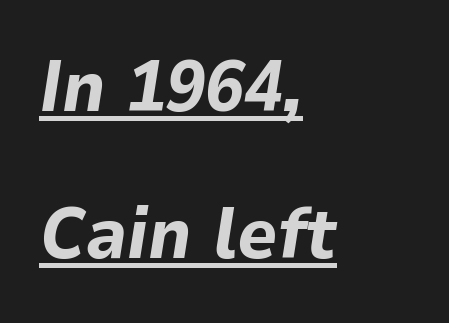
Horizontal bands of white between lines are thick stripes. The typesetter chose a ragged-right arrangement here. Descenders here cross a horizontal rule under the line. The gaps between neighbouring characters are ordinary and unremarkable.
